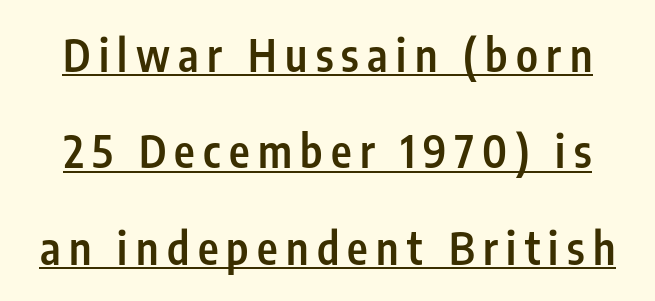
Designer's note — italics off, roman on. The passage shown is typed in a proportional face where columns would drift. This is the in-between weight designers call semibold or demi. Looks like someone drew a line under every word here.
